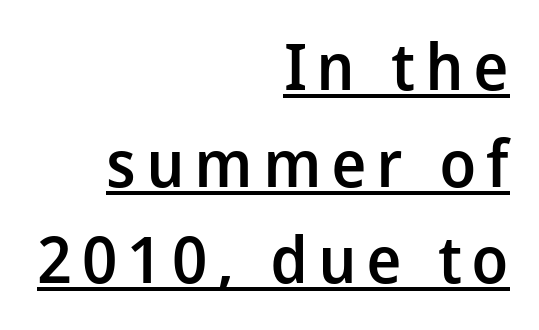
Q: Is the text bold? A: Semi-bold.
Q: Is the text italic (slanted)? A: No, it is upright.
Q: Is the typeface a serif or a sans-serif typeface? A: Sans-serif.
Q: Is the text underlined? A: Yes.
Q: How is the paragraph aligned? A: Right-aligned.
Q: Is the spacing between lines tight, normal or loose? A: Normal.
Q: Width (condensed, normal, or wide)? A: Normal.
Q: Stroke contrast? A: Low.
Q: x-height? A: Medium.
Q: Monospaced? A: No.
